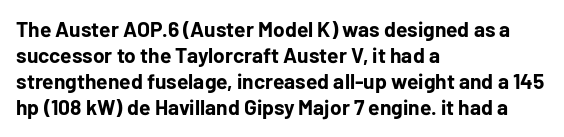
Q: Is the text bold? A: Yes.
Q: Is the text italic (slanted)? A: No, it is upright.
Q: Is the text underlined? A: No.
Q: How is the paragraph aligned? A: Left-aligned.
Q: Is the spacing between letters normal or unusually wide? A: Normal.
